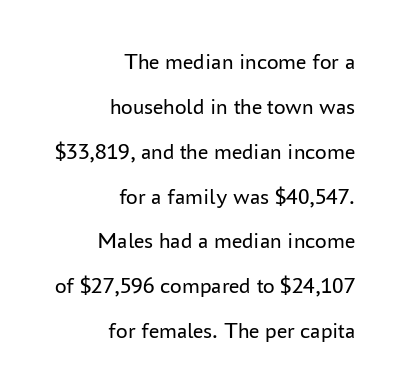
The image shows 23 px text type, upright; set right-aligned, loose line spacing (1.95x), normal letter spacing, not underlined.
